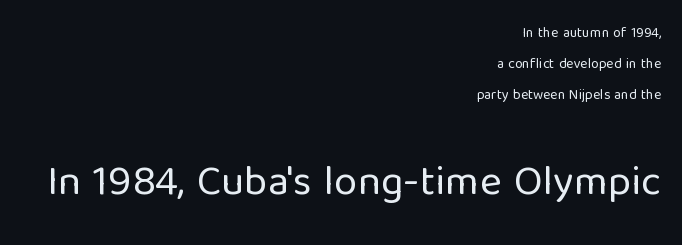
{"serif": "no", "italic": "no", "bold": "no", "weight": "regular", "width": "normal", "stroke_contrast": "low", "x_height": "medium", "monospaced": "no", "underline": "no", "align": "right", "line_spacing": "loose", "line_spacing_ratio": 2.23, "letter_spacing": "normal", "letter_spacing_em": 0.0, "larger_block": "second", "size_ratio": 3.0, "glyph_px": 42}
